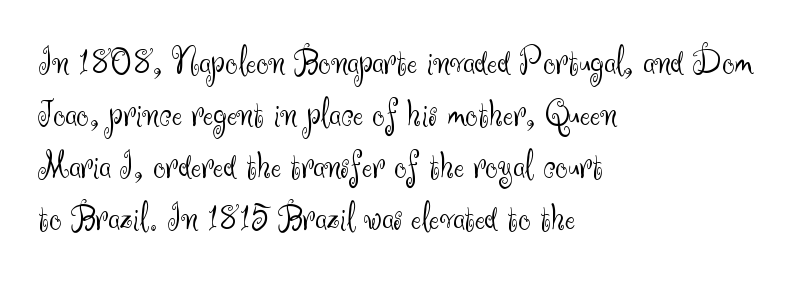
The image shows 39 px light sans-serif type, upright; set left-aligned, normal line spacing (1.33x), normal letter spacing, not underlined; medium stroke contrast and a small x-height.
